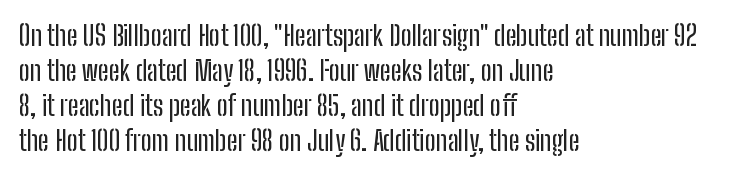
Q: Is the text italic (slanted)? A: No, it is upright.
Q: Is the text underlined? A: No.
Q: How is the paragraph aligned? A: Left-aligned.
Q: Is the spacing between letters normal or unusually wide? A: Normal.
Q: Is the spacing between lines tight, normal or loose? A: Normal.
